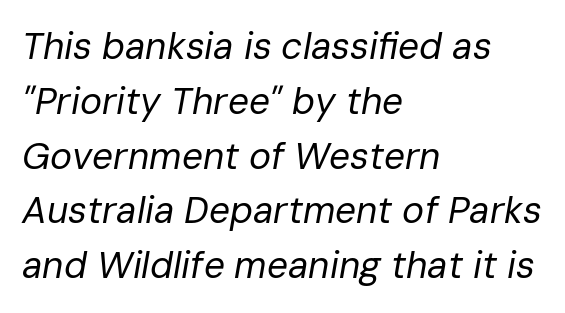
Q: Is the text bold? A: No.
Q: Is the text italic (slanted)? A: Yes, it leans right by about 10 degrees.
Q: Is the text underlined? A: No.
Q: How is the paragraph aligned? A: Left-aligned.
Q: Is the spacing between letters normal or unusually wide? A: Normal.
Q: Is the spacing between lines tight, normal or loose? A: Normal.
Q: Width (condensed, normal, or wide)? A: Normal.
Q: Stroke contrast? A: Low.
Q: x-height? A: Medium.
Q: Monospaced? A: No.
